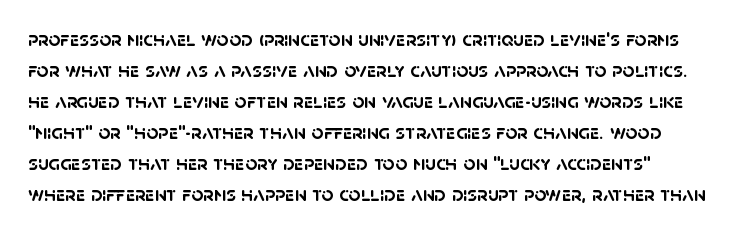
{"bold": "yes", "underline": "no", "line_spacing": "normal", "line_spacing_ratio": 1.48, "letter_spacing": "normal", "letter_spacing_em": 0.0, "glyph_px": 21}
